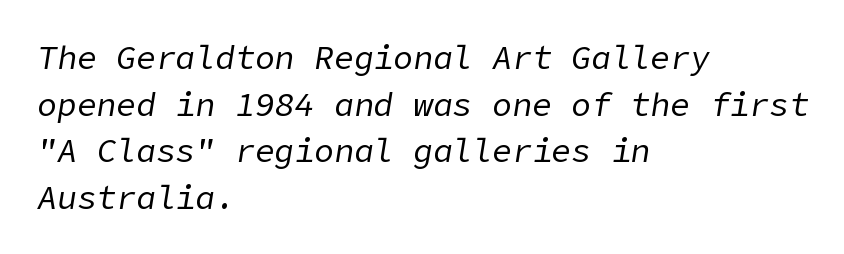
The image shows 33 px regular-weight type, italic (leaning right); set left-aligned, normal line spacing (1.41x), normal letter spacing, not underlined; low stroke contrast and a medium x-height.
